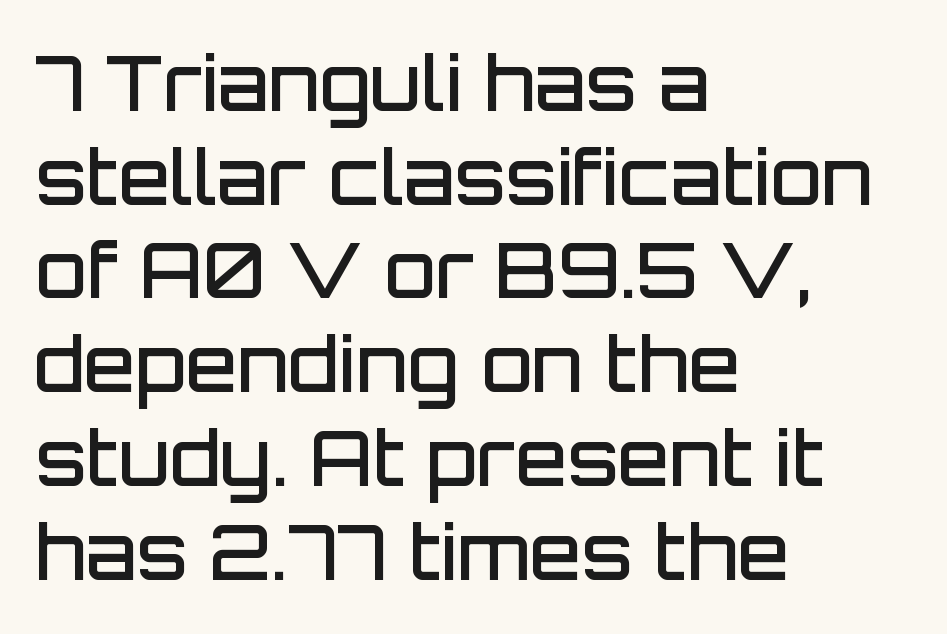
The image shows 75 px semibold sans-serif type, upright; set left-aligned, normal line spacing (1.25x), normal letter spacing, not underlined; low stroke contrast and a large x-height.
